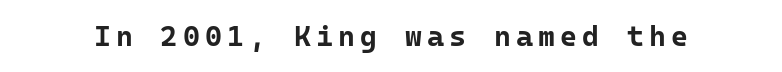
Letterform terminals end flat and unadorned throughout the passage. The lettering stays uniformly vertical, giving the passage a roman look. Caption: bold face, heavy strokes. No word sits above an underline. Is this a fixed-width face? Yes — each glyph sits in an identical cell.
